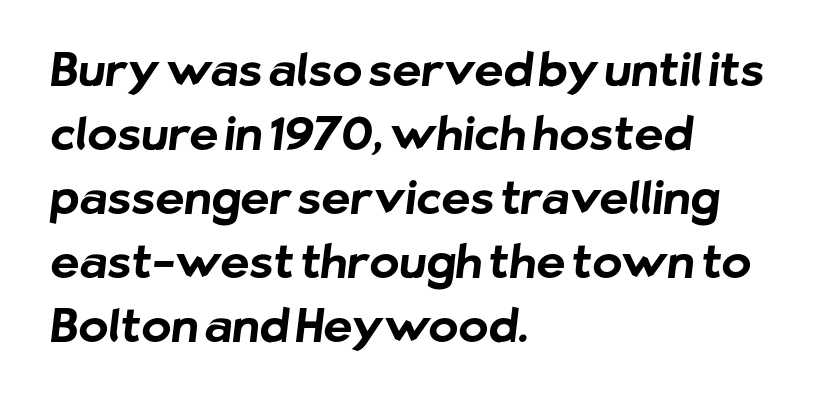
{"serif": "no", "bold": "yes", "weight": "bold", "width": "normal", "stroke_contrast": "low", "x_height": "medium", "monospaced": "no", "underline": "no", "align": "left", "line_spacing": "normal", "line_spacing_ratio": 1.42, "letter_spacing": "normal", "letter_spacing_em": 0.0, "glyph_px": 45}
